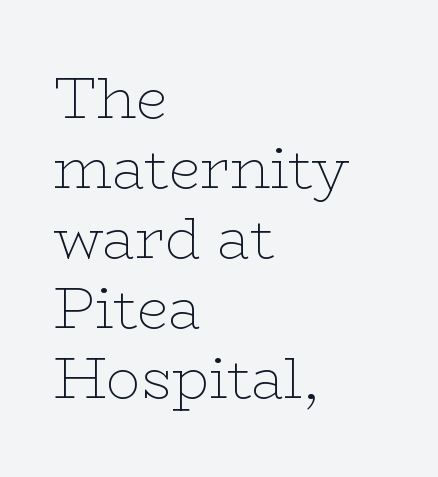
Q: Is the text bold? A: No.
Q: Is the text italic (slanted)? A: No, it is upright.
Q: Is the typeface a serif or a sans-serif typeface? A: Serif.
Q: Is the text underlined? A: No.
Q: How is the paragraph aligned? A: Left-aligned.
Q: Is the spacing between letters normal or unusually wide? A: Normal.
Q: Width (condensed, normal, or wide)? A: Wide.
Q: Stroke contrast? A: Low.
Q: x-height? A: Medium.
Q: Monospaced? A: No.
